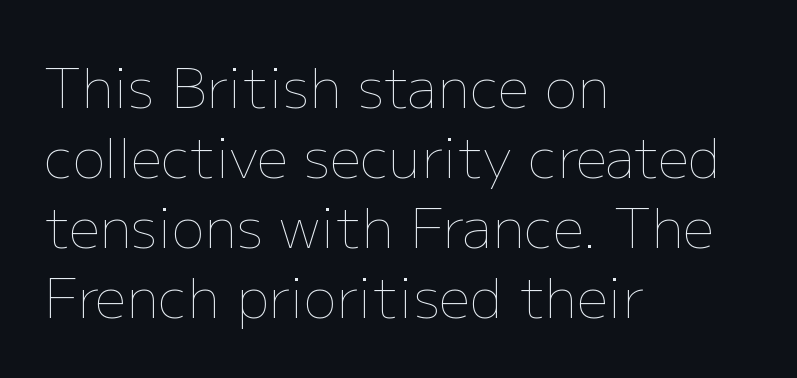
Weight: not bold — regular or lighter. The axis of the letterforms is exactly vertical. Successive baselines arrive at the customary interval. A typesetter would call this proportional, since set widths differ per character. Line starts are locked; line ends wander.
